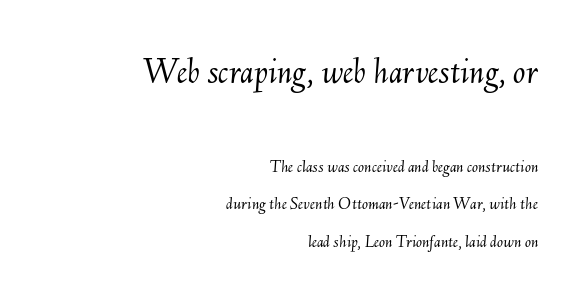
Q: Is the text bold? A: No.
Q: Is the text italic (slanted)? A: Yes, it leans right by about 6 degrees.
Q: Is the text underlined? A: No.
Q: How is the paragraph aligned? A: Right-aligned.
Q: Is the spacing between letters normal or unusually wide? A: Normal.
Q: Is the spacing between lines tight, normal or loose? A: Loose.
Q: Which block of text is set in a larger size, the first (top) or the second (bottom)? A: The first (top) one.
Q: Width (condensed, normal, or wide)? A: Normal.
Q: Stroke contrast? A: Medium.
Q: x-height? A: Small.
Q: Monospaced? A: No.
